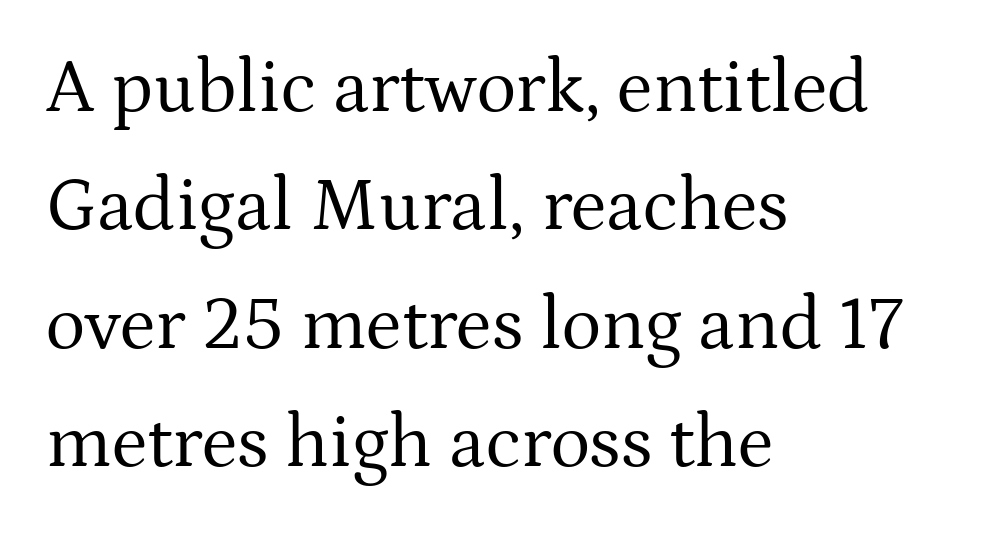
Q: Is the text bold? A: No.
Q: Is the text italic (slanted)? A: No, it is upright.
Q: Is the typeface a serif or a sans-serif typeface? A: Serif.
Q: Is the text underlined? A: No.
Q: How is the paragraph aligned? A: Left-aligned.
Q: Is the spacing between letters normal or unusually wide? A: Normal.
Q: Is the spacing between lines tight, normal or loose? A: Normal.
Q: Width (condensed, normal, or wide)? A: Normal.
Q: Stroke contrast? A: Medium.
Q: x-height? A: Medium.
Q: Monospaced? A: No.
